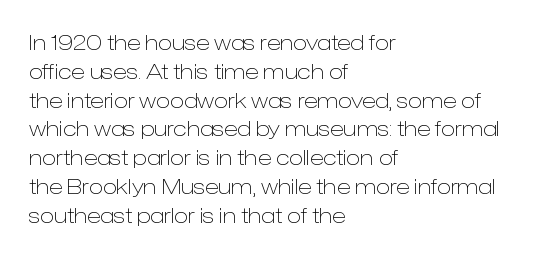
Q: Is the text bold? A: No.
Q: Is the text italic (slanted)? A: No, it is upright.
Q: Is the text underlined? A: No.
Q: How is the paragraph aligned? A: Left-aligned.
Q: Is the spacing between letters normal or unusually wide? A: Normal.
Q: Is the spacing between lines tight, normal or loose? A: Normal.
